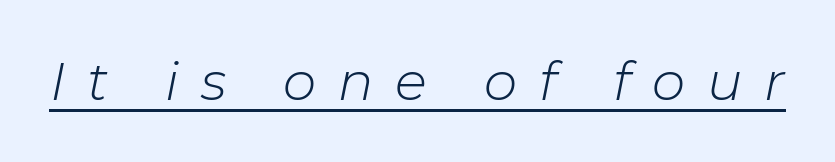
{"italic": "yes", "lean": "right", "slant_degrees": 11, "bold": "no", "weight": "light", "width": "normal", "stroke_contrast": "low", "x_height": "medium", "monospaced": "no", "underline": "yes", "letter_spacing": "wide", "letter_spacing_em": 0.41, "glyph_px": 53}
